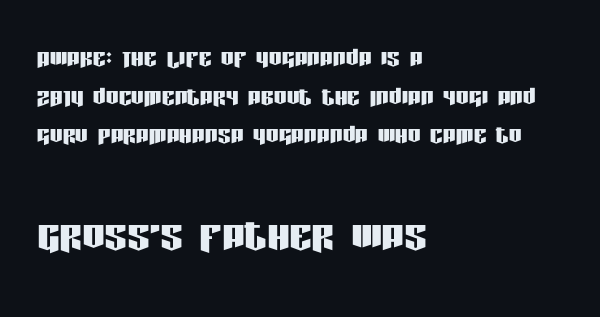
{"serif": "no", "italic": "no", "width": "condensed", "stroke_contrast": "low", "x_height": "large", "monospaced": "no", "underline": "no", "align": "left", "line_spacing_ratio": 1.21, "letter_spacing": "normal", "letter_spacing_em": 0.0, "larger_block": "second", "size_ratio": 1.75, "glyph_px": 56}
